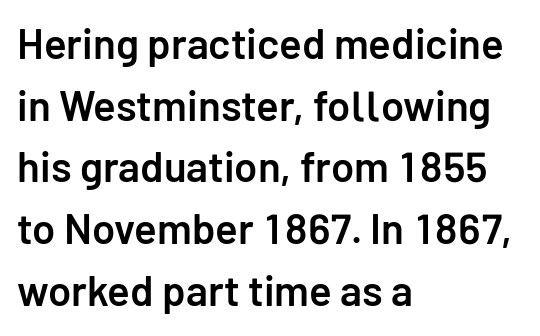
{"serif": "no", "italic": "no", "bold": "semi", "weight": "semibold", "width": "normal", "stroke_contrast": "low", "x_height": "medium", "monospaced": "no", "underline": "no", "align": "left", "line_spacing": "normal", "line_spacing_ratio": 1.47, "letter_spacing": "normal", "letter_spacing_em": 0.0, "glyph_px": 42}
